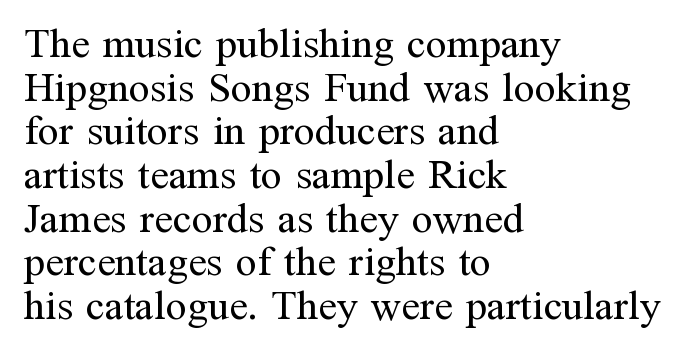
One-word summary of the alignment: left. What's the leading like? Squeezed, with rows nearly overlapping. Here the glyphs are tracked normally, forming tight word shapes. Weight: regular or lighter. Posture: straight, roman, zero tilt.
